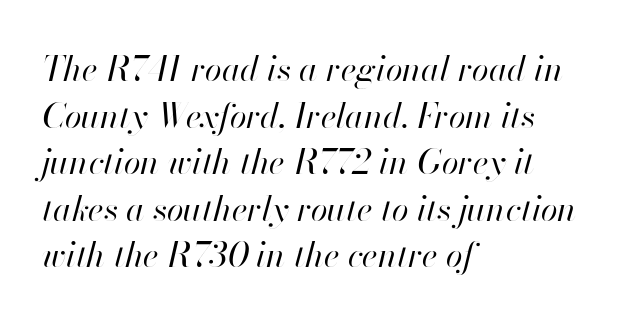
The passage shown leans; its letterforms are oblique. Each new line begins a customary step beneath the previous one. Looks like regular typesetting: each glyph gets only the width it needs. Tracking here is standard; glyphs follow each other at the usual distance. Weight class: somewhere from thin through regular.
